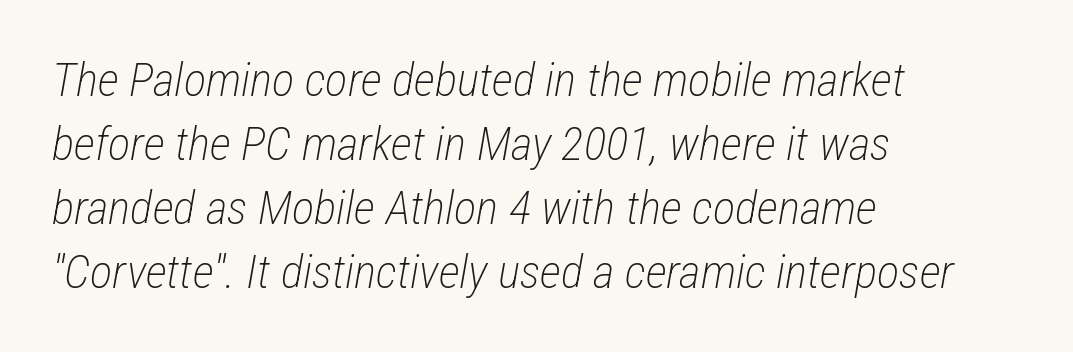
The image shows 47 px light, condensed type, italic (leaning right); set left-aligned, normal line spacing (1.36x), normal letter spacing, not underlined; low stroke contrast and a medium x-height.
